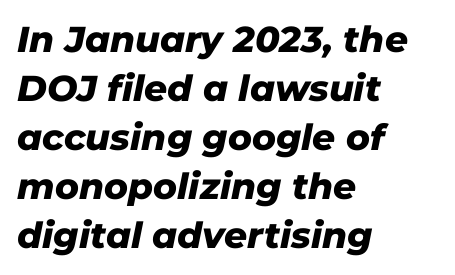
Typographic density is high because the face is bold. The designer left line spacing at the default. Note the varied advance widths — an 'i' is clearly narrower than an 'm'. Has an underline been added? It has not. Horizontal alignment here is leftward, the default for most running prose. Nobody touched the tracking dial on this one.
